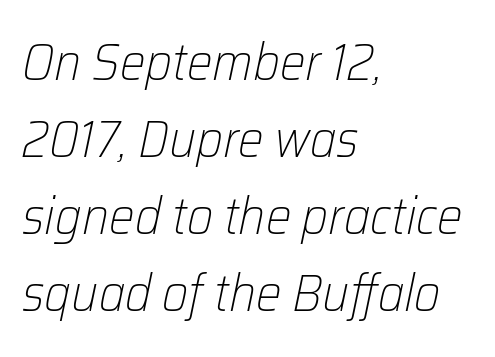
{"italic": "yes", "lean": "right", "slant_degrees": 12, "bold": "no", "weight": "light", "width": "normal", "stroke_contrast": "low", "x_height": "medium", "monospaced": "no", "underline": "no", "align": "left", "line_spacing": "normal", "line_spacing_ratio": 1.51, "letter_spacing": "normal", "letter_spacing_em": 0.0, "glyph_px": 51}
